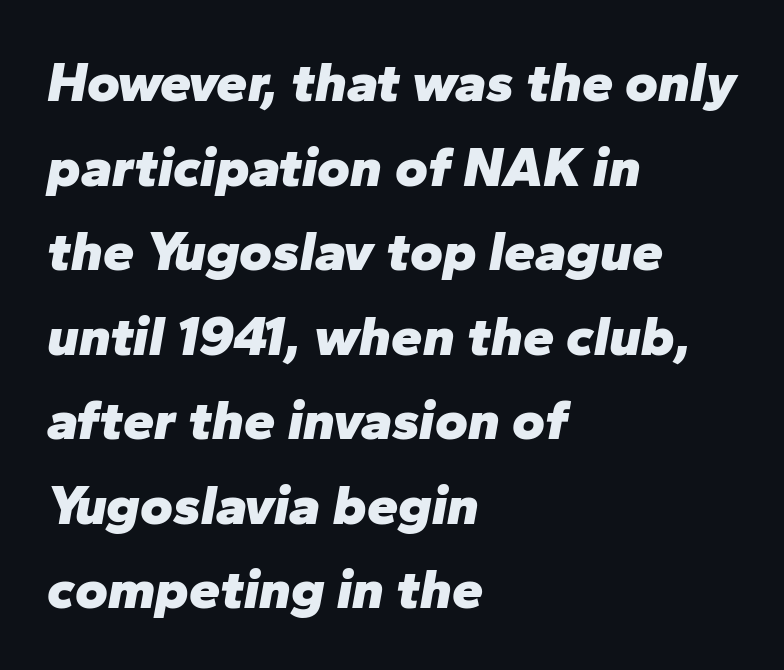
{"italic": "yes", "lean": "right", "slant_degrees": 10, "bold": "yes", "weight": "heavy", "width": "normal", "stroke_contrast": "low", "x_height": "medium", "monospaced": "no", "underline": "no", "align": "left", "line_spacing": "normal", "line_spacing_ratio": 1.51, "letter_spacing": "normal", "letter_spacing_em": 0.0, "glyph_px": 56}
